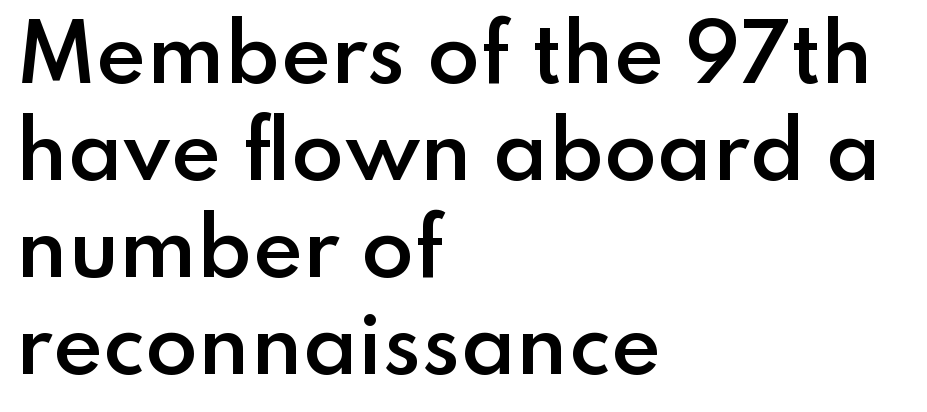
The image shows 77 px semibold sans-serif type, upright; set left-aligned, normal line spacing (1.26x), normal letter spacing, not underlined; low stroke contrast and a small x-height.
